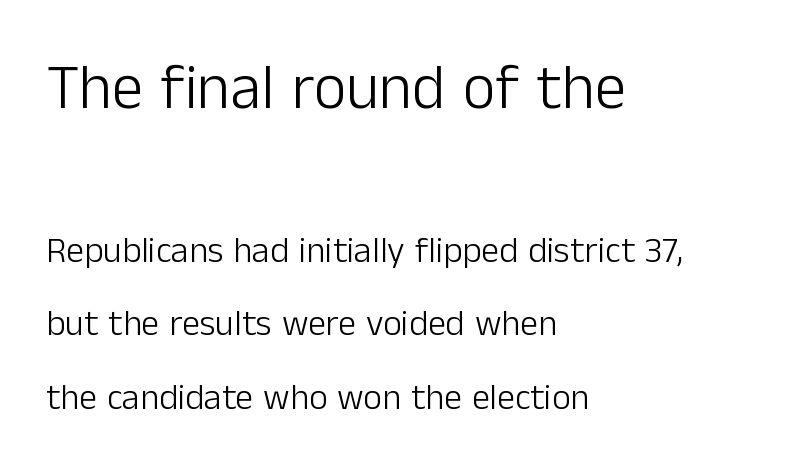
The image shows 63 px light sans-serif type, upright; set left-aligned, loose line spacing (2.05x), normal letter spacing, not underlined; the first (top) block is 1.75x larger; low stroke contrast and a medium x-height.
